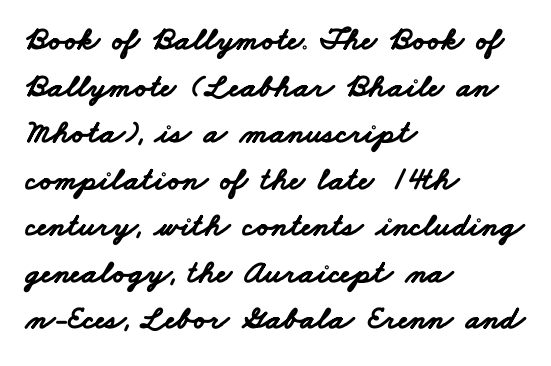
The image shows 33 px bold, wide sans-serif type; set left-aligned, normal line spacing (1.41x), normal letter spacing, not underlined; low stroke contrast and a small x-height.
